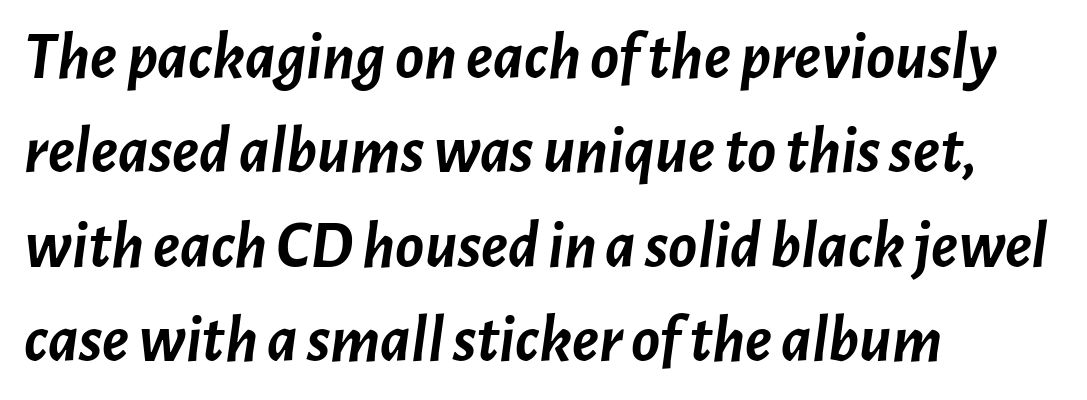
Q: Is the text bold? A: Yes.
Q: Is the text italic (slanted)? A: Yes, it leans right by about 7 degrees.
Q: Is the text underlined? A: No.
Q: How is the paragraph aligned? A: Left-aligned.
Q: Is the spacing between letters normal or unusually wide? A: Normal.
Q: Is the spacing between lines tight, normal or loose? A: Normal.
Q: Width (condensed, normal, or wide)? A: Normal.
Q: Stroke contrast? A: Low.
Q: x-height? A: Medium.
Q: Monospaced? A: No.
